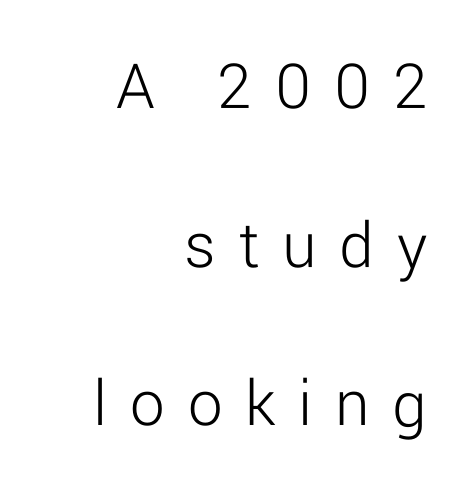
Varying glyph widths throughout — classic text-font behaviour. Caption: face not bold, strokes unweighted. Each word looks stretched out because of the extra space between its letters. Rows of type keep a wide berth in the vertical direction. The lines are quadded right. Each row of text sits above clean, open space.
